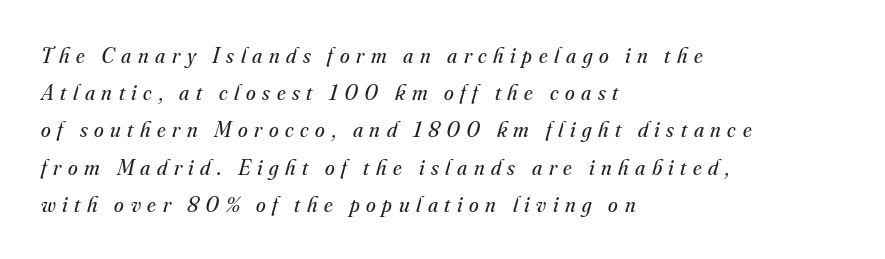
The image shows 22 px text type, italic (leaning right); set left-aligned, normal line spacing (1.69x), unusually wide letter spacing (+0.3 em), not underlined.
